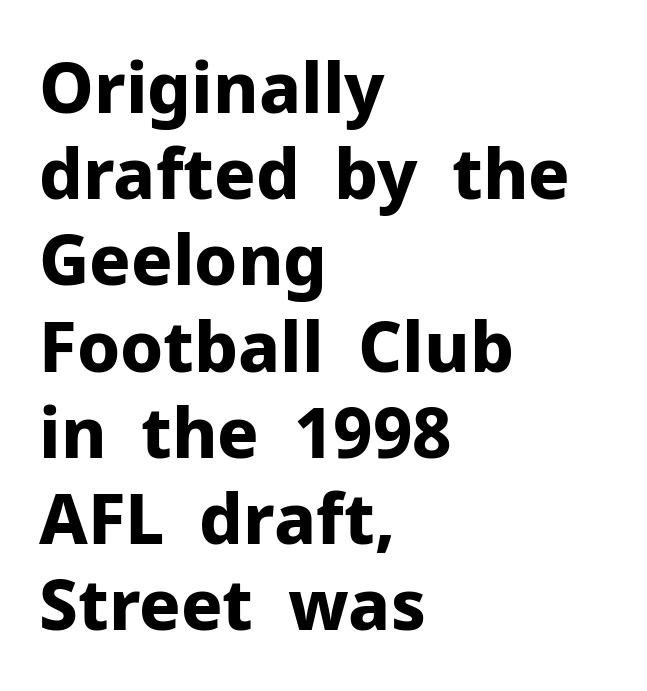
{"serif": "no", "italic": "no", "bold": "yes", "weight": "bold", "width": "normal", "stroke_contrast": "low", "x_height": "medium", "monospaced": "no", "underline": "no", "align": "left", "line_spacing": "normal", "line_spacing_ratio": 1.25, "letter_spacing": "normal", "letter_spacing_em": 0.0, "glyph_px": 69}
